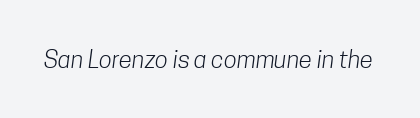
Rule under the text: the space is simply empty. What stands out about the letter spacing? Nothing — it is the standard amount. Think standard paragraph weight, or any step lighter than that.
